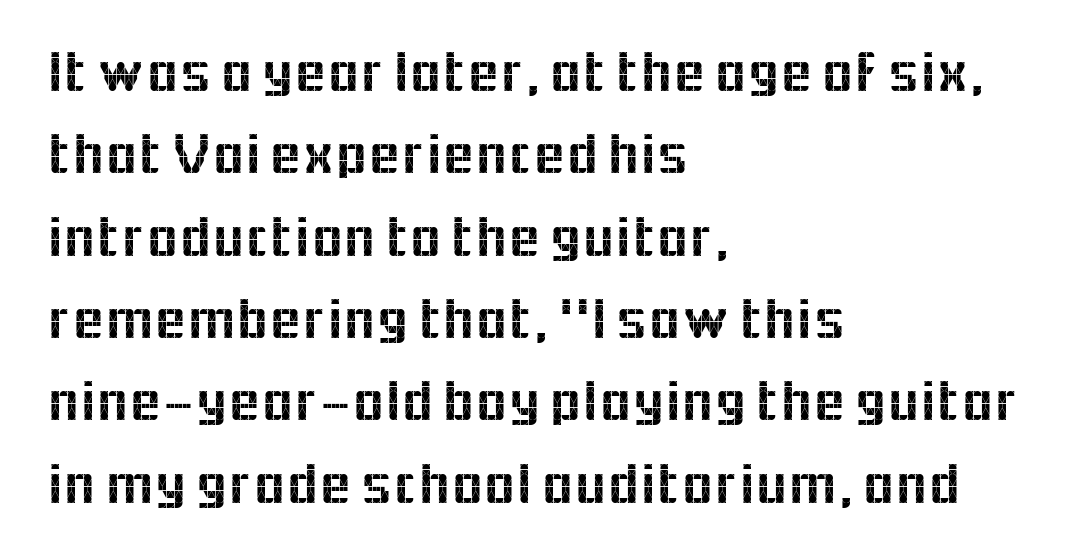
Line spacing here is normal. The rendering anchors every line to the left-hand side. Font category for this specimen: sans-serif. Character widths vary here, with narrow letters taking less room than wide ones. Words appear dense and cohesive because spacing is normal. Notice how the stems are strictly vertical — no italics here.
